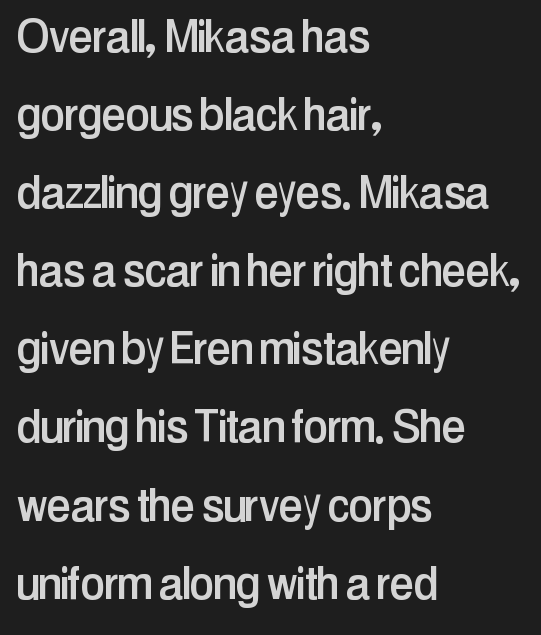
The strip under each line holds only bare page. Serifs: no, the terminals of the letterforms are clean. The rendering anchors every line to the left-hand side. Proportional: the letters do not fall into vertical columns.
